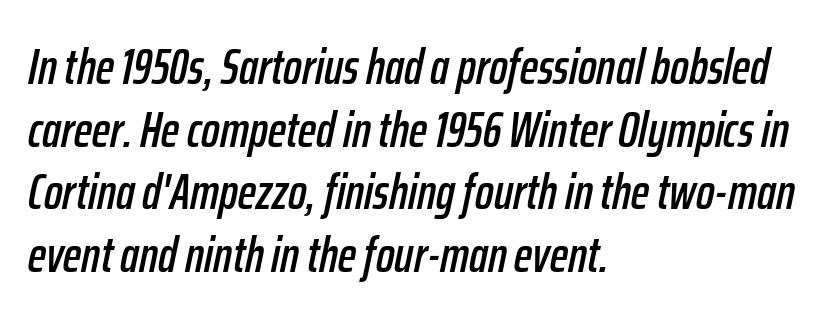
{"italic": "yes", "lean": "right", "slant_degrees": 12, "width": "condensed", "stroke_contrast": "low", "x_height": "medium", "monospaced": "no", "underline": "no", "align": "left", "line_spacing": "normal", "line_spacing_ratio": 1.28, "letter_spacing": "normal", "letter_spacing_em": 0.0, "glyph_px": 49}
